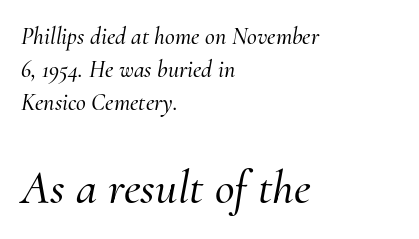
{"serif": "yes", "italic": "yes", "lean": "right", "slant_degrees": 10, "width": "normal", "stroke_contrast": "medium", "x_height": "small", "monospaced": "no", "underline": "no", "align": "left", "line_spacing": "normal", "line_spacing_ratio": 1.37, "letter_spacing": "normal", "letter_spacing_em": 0.0, "larger_block": "second", "size_ratio": 2.0, "glyph_px": 48}
